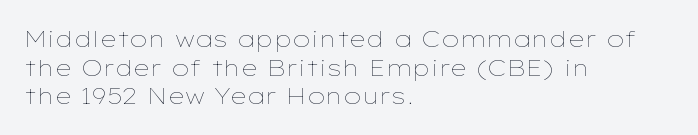
The image shows 23 px text type, upright; set left-aligned, normal line spacing (1.25x), normal letter spacing, not underlined.
